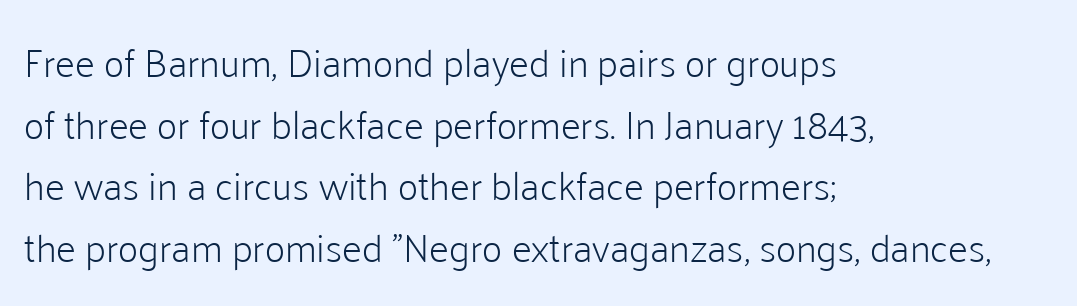
Q: Is the text bold? A: No.
Q: Is the text italic (slanted)? A: No, it is upright.
Q: Is the typeface a serif or a sans-serif typeface? A: Sans-serif.
Q: Is the text underlined? A: No.
Q: How is the paragraph aligned? A: Left-aligned.
Q: Is the spacing between letters normal or unusually wide? A: Normal.
Q: Is the spacing between lines tight, normal or loose? A: Normal.
Q: Width (condensed, normal, or wide)? A: Normal.
Q: Stroke contrast? A: Low.
Q: x-height? A: Medium.
Q: Monospaced? A: No.
